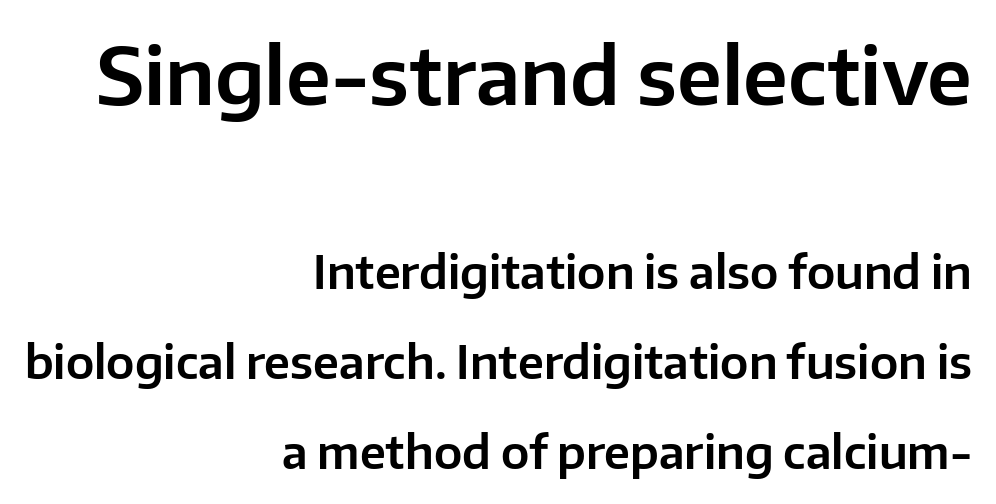
Does the copy run flush right? Yes — the right margin is perfectly even. The typeface chosen for these lines omits serifs. Whoever set this chose breathing room over compactness in the vertical rhythm. This is the regular roman posture of the typeface. Compared with typical body copy, the letter spacing here is the same. No word sits above an underline.
